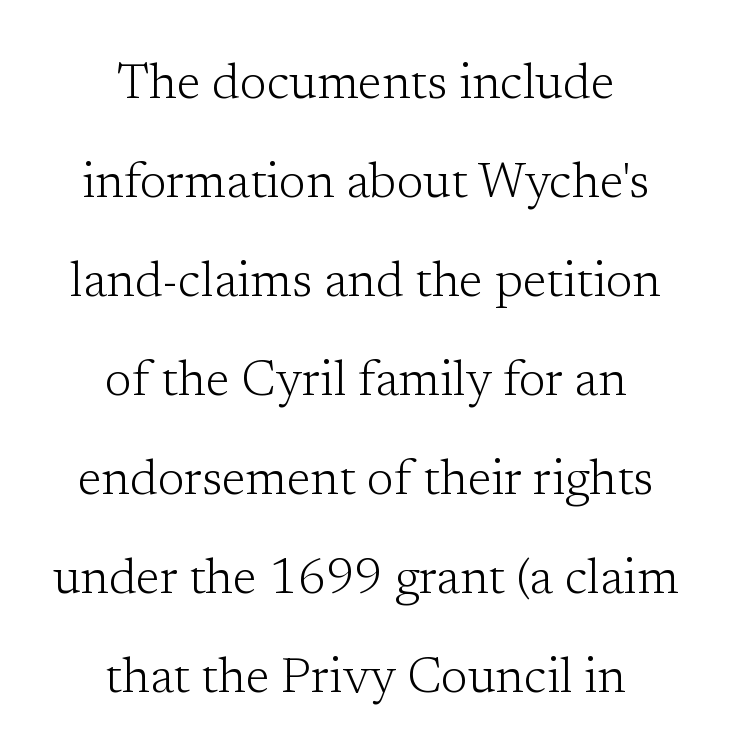
Is this a fixed-width face? No — the glyphs have proportional, varying widths. Weight: in the light-to-regular range. When letters stand straight like this, we call the style roman or upright. Widely set lines give the paragraph a tall, airy silhouette. Unmarked baselines from the first word to the last. The face used here is seriffed, in the tradition of book romans.
